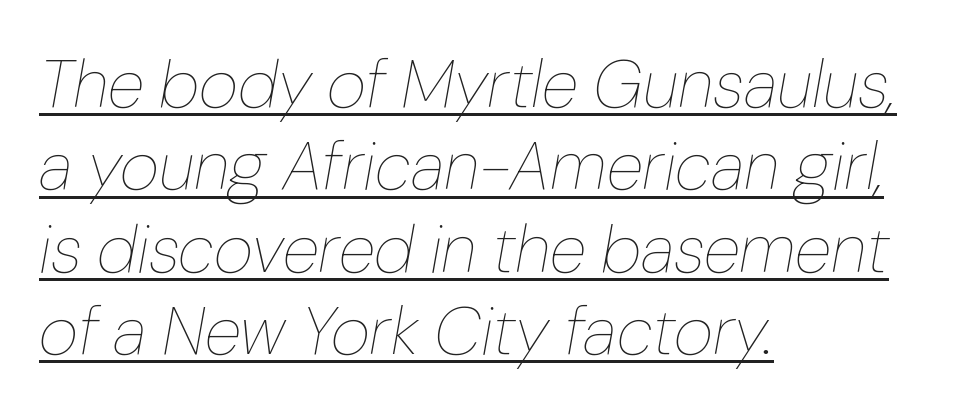
The image shows 68 px thin type, italic (leaning right); set left-aligned, line spacing 1.21x, normal letter spacing, underlined; low stroke contrast and a medium x-height.
